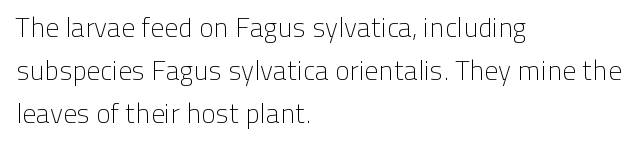
Q: Is the text bold? A: No.
Q: Is the text italic (slanted)? A: No, it is upright.
Q: Is the text underlined? A: No.
Q: How is the paragraph aligned? A: Left-aligned.
Q: Is the spacing between letters normal or unusually wide? A: Normal.
Q: Is the spacing between lines tight, normal or loose? A: Normal.
